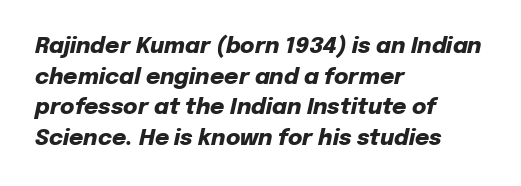
The image shows 22 px bold type, italic (leaning right); set left-aligned, normal line spacing (1.39x), normal letter spacing, not underlined.
